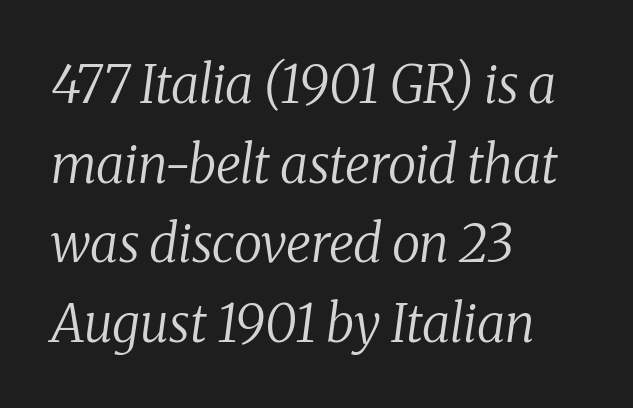
Default kerning and tracking; the words read as compact shapes. The rag falls on the right side of this text block. Evenly set lines give the paragraph a standard silhouette. Note: serifs present on the glyphs.
